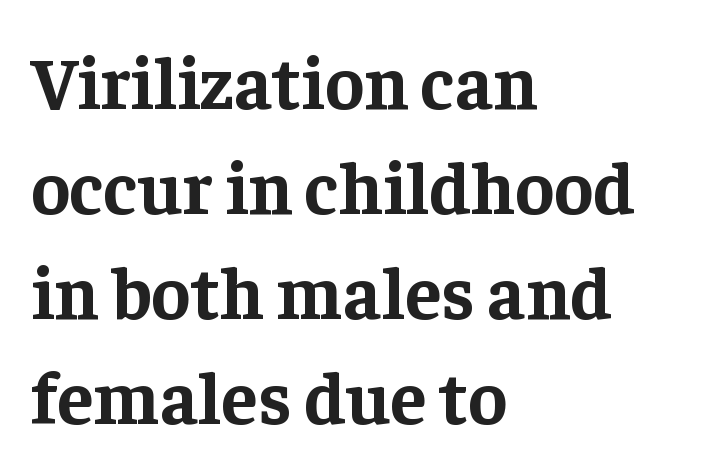
Q: Is the text bold? A: Yes.
Q: Is the text italic (slanted)? A: No, it is upright.
Q: Is the typeface a serif or a sans-serif typeface? A: Serif.
Q: Is the text underlined? A: No.
Q: How is the paragraph aligned? A: Left-aligned.
Q: Is the spacing between letters normal or unusually wide? A: Normal.
Q: Is the spacing between lines tight, normal or loose? A: Normal.
Q: Width (condensed, normal, or wide)? A: Normal.
Q: Stroke contrast? A: Low.
Q: x-height? A: Medium.
Q: Monospaced? A: No.
